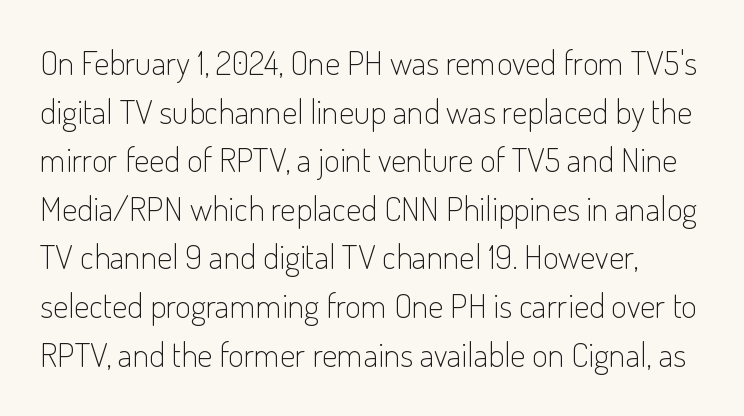
{"serif": "no", "italic": "no", "bold": "no", "weight": "light", "width": "condensed", "stroke_contrast": "low", "x_height": "small", "monospaced": "no", "underline": "no", "line_spacing": "normal", "line_spacing_ratio": 1.43, "letter_spacing": "normal", "letter_spacing_em": 0.0, "glyph_px": 34}
